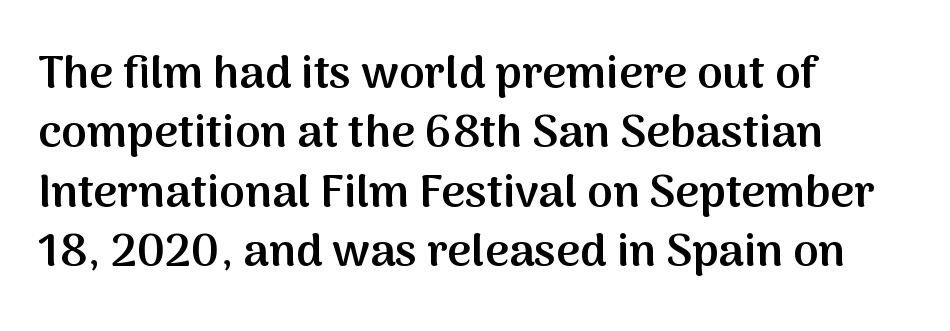
Q: Is the text bold? A: Semi-bold.
Q: Is the text italic (slanted)? A: No, it is upright.
Q: Is the typeface a serif or a sans-serif typeface? A: Sans-serif.
Q: Is the text underlined? A: No.
Q: How is the paragraph aligned? A: Left-aligned.
Q: Is the spacing between letters normal or unusually wide? A: Normal.
Q: Is the spacing between lines tight, normal or loose? A: Normal.
Q: Width (condensed, normal, or wide)? A: Normal.
Q: Stroke contrast? A: Medium.
Q: x-height? A: Medium.
Q: Monospaced? A: No.
